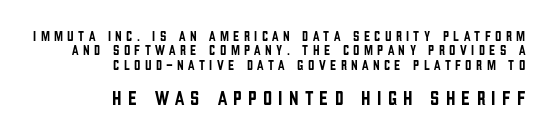
Q: Is the text italic (slanted)? A: No, it is upright.
Q: Is the text underlined? A: No.
Q: How is the paragraph aligned? A: Right-aligned.
Q: Is the spacing between letters normal or unusually wide? A: Unusually wide.
Q: Is the spacing between lines tight, normal or loose? A: Tight.
Q: Which block of text is set in a larger size, the first (top) or the second (bottom)? A: The second (bottom) one.
